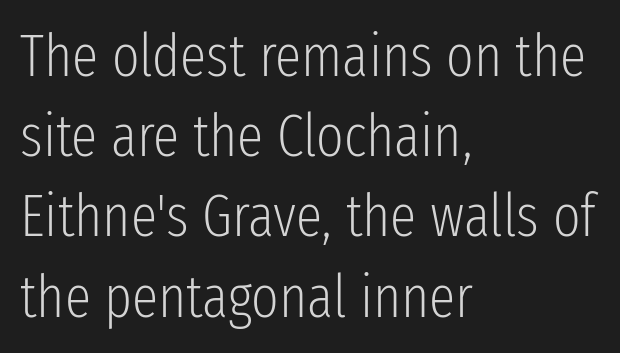
Q: Is the text bold? A: No.
Q: Is the text italic (slanted)? A: No, it is upright.
Q: Is the typeface a serif or a sans-serif typeface? A: Sans-serif.
Q: Is the text underlined? A: No.
Q: How is the paragraph aligned? A: Left-aligned.
Q: Is the spacing between letters normal or unusually wide? A: Normal.
Q: Is the spacing between lines tight, normal or loose? A: Normal.
Q: Width (condensed, normal, or wide)? A: Condensed.
Q: Stroke contrast? A: Low.
Q: x-height? A: Medium.
Q: Monospaced? A: No.
